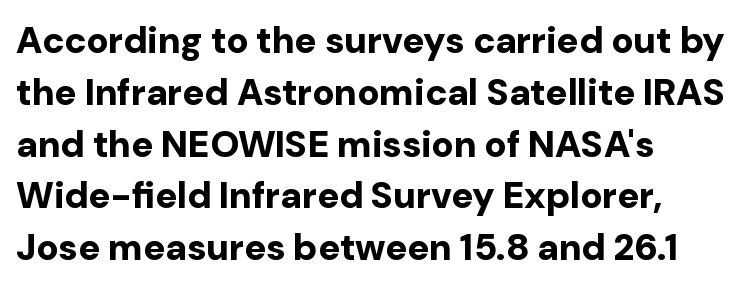
{"serif": "no", "italic": "no", "bold": "yes", "weight": "bold", "width": "normal", "stroke_contrast": "low", "x_height": "medium", "monospaced": "no", "underline": "no", "align": "left", "line_spacing": "normal", "line_spacing_ratio": 1.4, "letter_spacing": "normal", "letter_spacing_em": 0.0, "glyph_px": 37}
